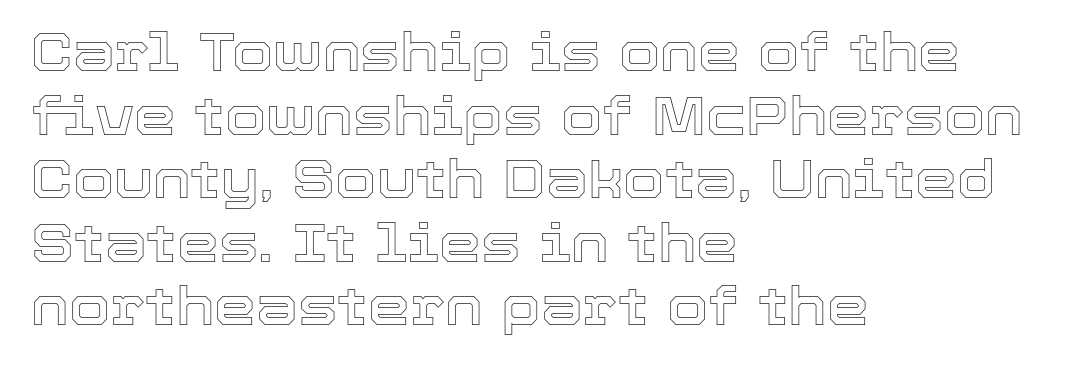
Here the designer chose a conventional face with non-uniform glyph widths. All the whitespace from short lines collects on the right. Notice how the stems are strictly vertical — no italics here. The words here are not underlined. Compared with typical body copy, the letter spacing here is the same.
